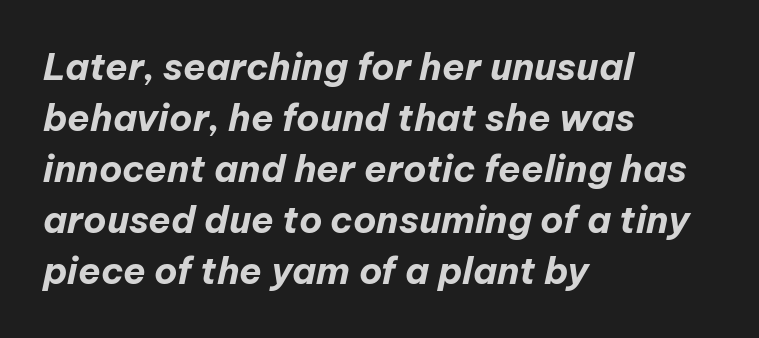
{"italic": "yes", "lean": "right", "slant_degrees": 12, "bold": "yes", "weight": "bold", "width": "normal", "stroke_contrast": "low", "x_height": "medium", "monospaced": "no", "underline": "no", "align": "left", "line_spacing": "normal", "line_spacing_ratio": 1.38, "letter_spacing": "normal", "letter_spacing_em": 0.0, "glyph_px": 37}
